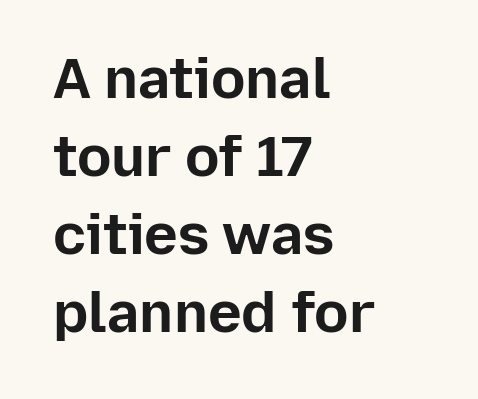
{"serif": "no", "italic": "no", "bold": "yes", "weight": "bold", "width": "normal", "stroke_contrast": "low", "x_height": "medium", "monospaced": "no", "underline": "no", "align": "left", "line_spacing": "normal", "line_spacing_ratio": 1.37, "letter_spacing": "normal", "letter_spacing_em": 0.0, "glyph_px": 57}
